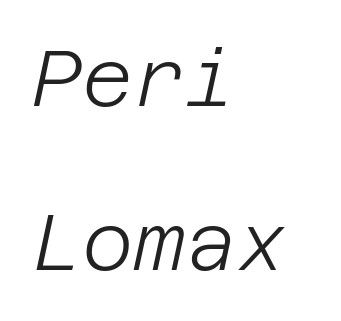
If you drew a ruler down the left edge, every line would touch it. Check the space under the baseline: it is left empty. Reading down the column, the eye jumps a long way to each next line. Caption: face not bold, strokes unweighted.
